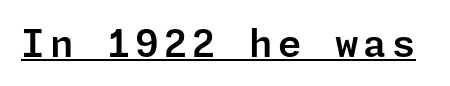
This sample uses an upright cut, with every glyph sitting square on the baseline. Observe the absence of serifs on each vertical stroke in this sample. A typographer would call this underscored text.
